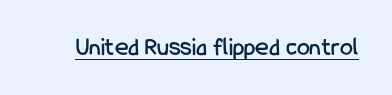
Q: Is the text italic (slanted)? A: No, it is upright.
Q: Is the text underlined? A: Yes.
Q: Is the spacing between letters normal or unusually wide? A: Normal.
